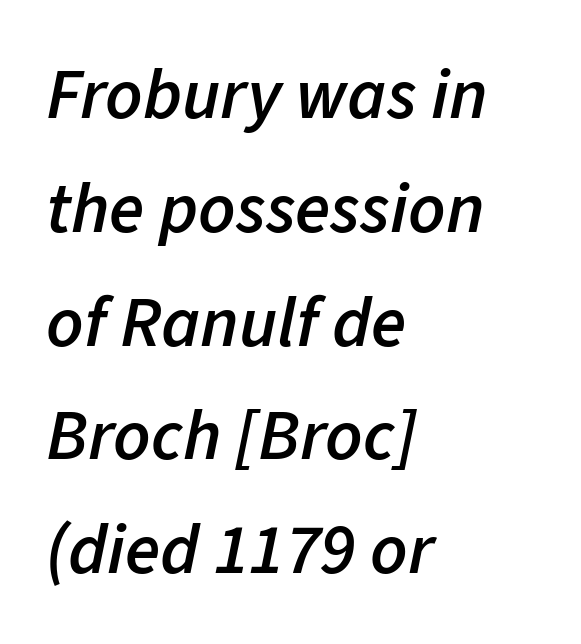
The face used here is proportionally spaced, like ordinary book or web type. One glance says typical: line gaps are just what's usual. Spacing between characters is what you'd get straight out of the box. Emphasis-style slanted type is in use. Does the copy run flush right? No — it runs flush left.
